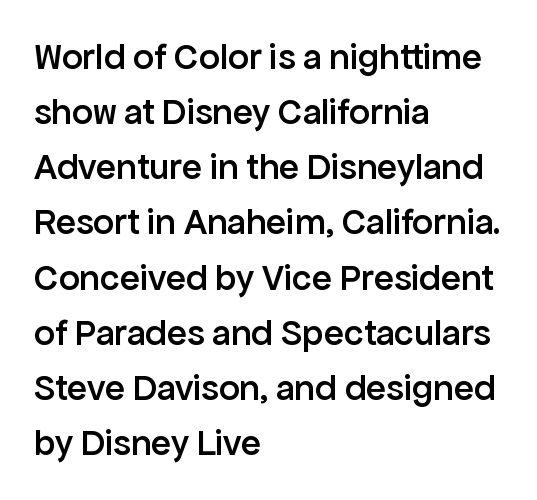
{"serif": "no", "italic": "no", "bold": "semi", "weight": "semibold", "width": "normal", "stroke_contrast": "low", "x_height": "medium", "monospaced": "no", "underline": "no", "align": "left", "line_spacing": "normal", "line_spacing_ratio": 1.49, "letter_spacing": "normal", "letter_spacing_em": 0.0, "glyph_px": 37}
